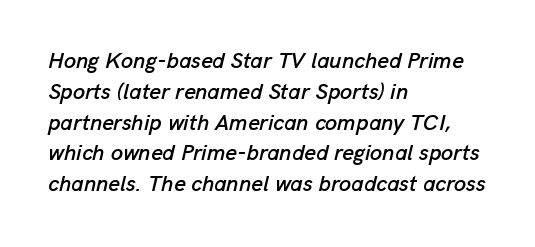
The image shows 22 px text type, italic (leaning right); set left-aligned, normal line spacing (1.4x), normal letter spacing, not underlined.
